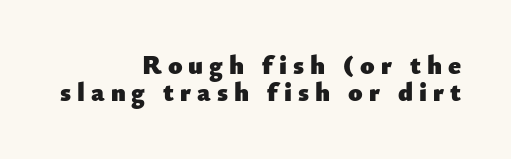
The image shows 26 px bold type, upright; set right-aligned, tight line spacing (1.02x), unusually wide letter spacing (+0.23 em), not underlined.
